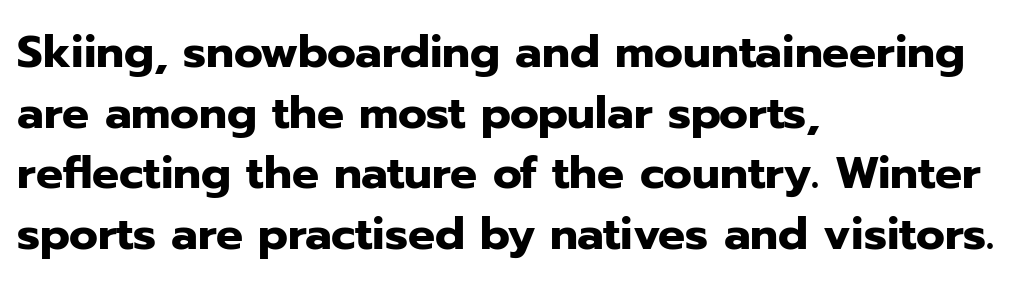
The image shows 45 px heavy sans-serif type, upright; set left-aligned, normal line spacing (1.35x), normal letter spacing, not underlined; low stroke contrast and a medium x-height.
